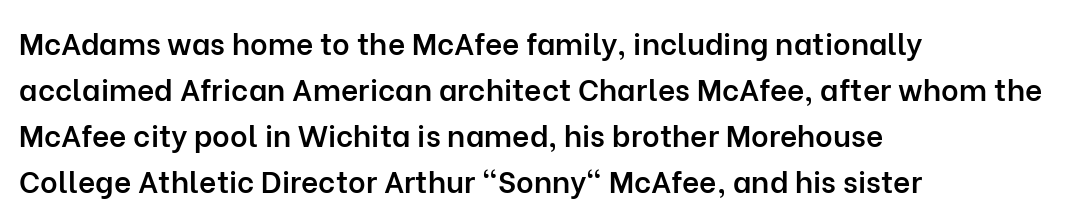
The image shows 30 px semibold sans-serif type, upright; set left-aligned, normal line spacing (1.53x), normal letter spacing, not underlined; low stroke contrast and a medium x-height.
